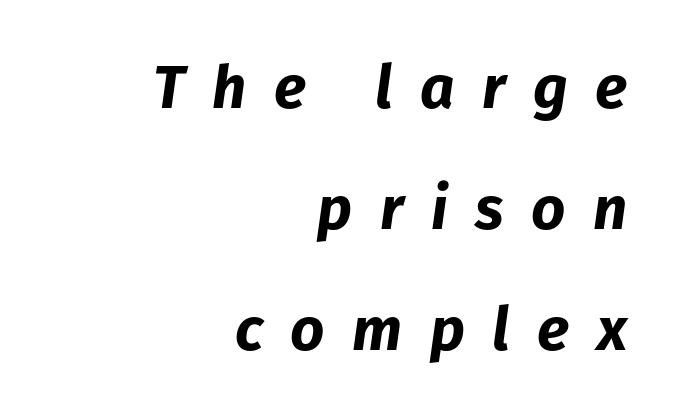
The font is running at its bold setting. The axis of the letterforms is tilted away from vertical. Quick note: interline space is abundant. The passage shown is not underscored anywhere. This rendering widens character spacing well past its baseline value.
